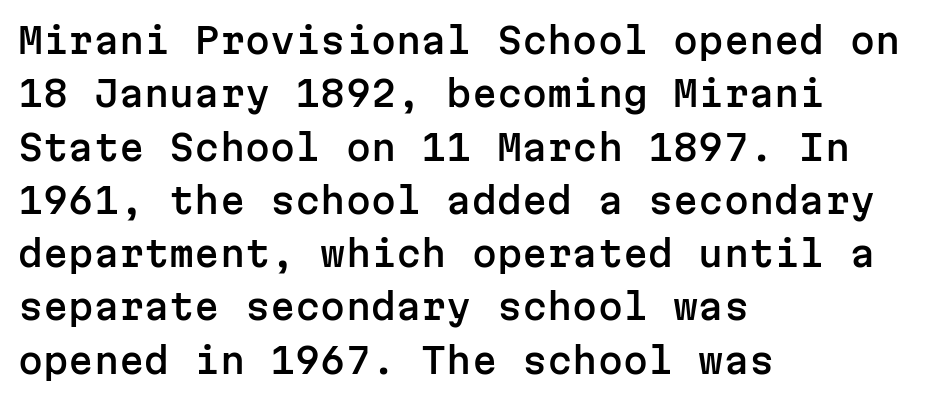
{"serif": "no", "italic": "no", "width": "normal", "stroke_contrast": "low", "x_height": "medium", "monospaced": "yes", "underline": "no", "align": "left", "line_spacing": "normal", "line_spacing_ratio": 1.48, "letter_spacing": "normal", "letter_spacing_em": 0.0, "glyph_px": 36}
